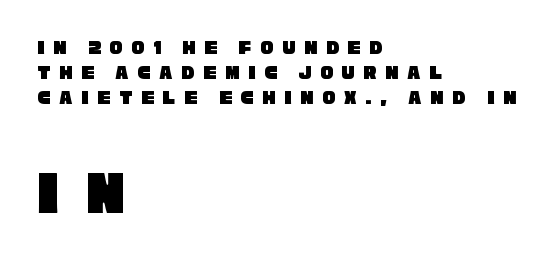
The text block is weighted toward the left margin, trailing off unevenly rightward. Nope, no serifs anywhere on these letters. This rendering features lettering with no underline. These lines have a slow, spaced-out rhythm from letter to letter.
